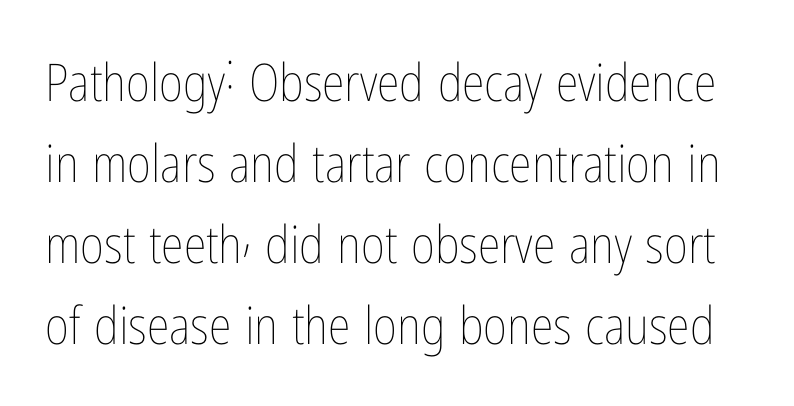
Notice how the stems are strictly vertical — no italics here. Weight: in the light-to-regular range. The rendering keeps characters at their native spacing. Character widths vary here, with narrow letters taking less room than wide ones. Anything drawn beneath the words? Only blank space. The rendering uses a moderate line-height, typical for paragraphs.
